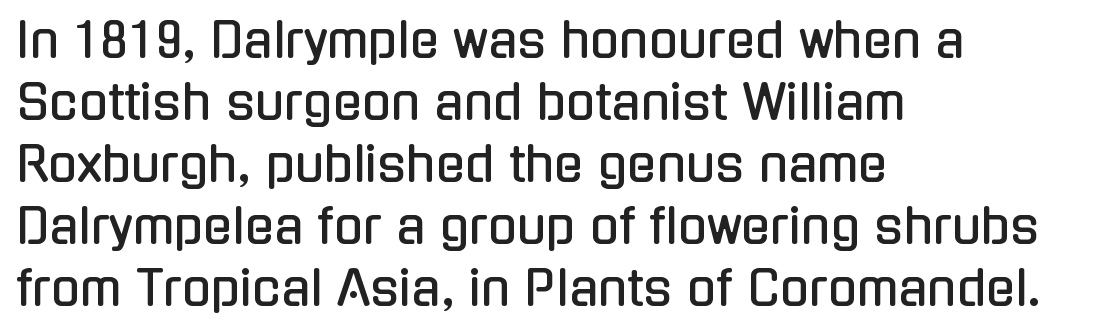
Q: Is the text italic (slanted)? A: No, it is upright.
Q: Is the typeface a serif or a sans-serif typeface? A: Sans-serif.
Q: Is the text underlined? A: No.
Q: How is the paragraph aligned? A: Left-aligned.
Q: Is the spacing between letters normal or unusually wide? A: Normal.
Q: Is the spacing between lines tight, normal or loose? A: Normal.
Q: Width (condensed, normal, or wide)? A: Condensed.
Q: Stroke contrast? A: Low.
Q: x-height? A: Medium.
Q: Monospaced? A: No.
